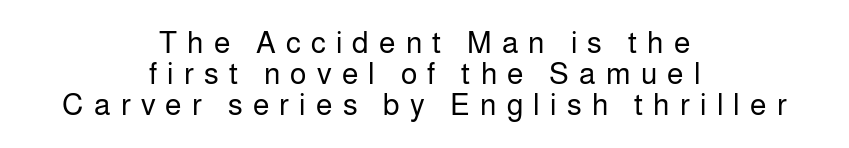
{"serif": "no", "italic": "no", "bold": "no", "weight": "regular", "width": "normal", "stroke_contrast": "low", "x_height": "medium", "monospaced": "no", "underline": "no", "align": "center", "line_spacing": "tight", "line_spacing_ratio": 1.04, "letter_spacing": "wide", "letter_spacing_em": 0.34, "glyph_px": 30}
